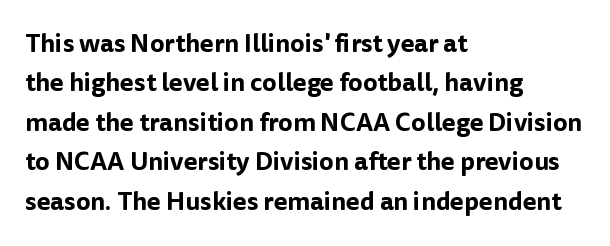
The setting favours the left margin, as ordinary paragraphs usually do. Is there any slant? The stems are plumb. A bare baseline throughout the passage. The letterforms sit shoulder to shoulder at normal distance. These lines sit exactly where default settings would place them.
